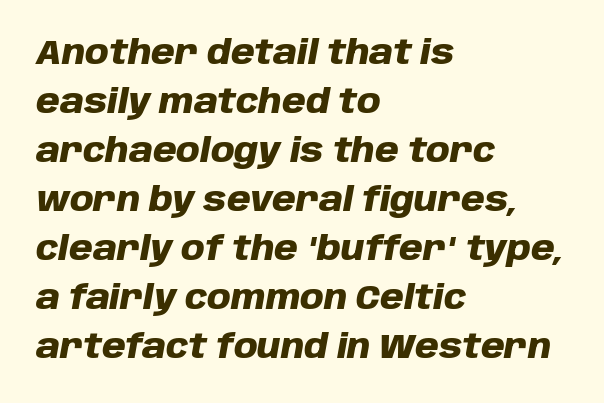
Q: Is the text bold? A: Yes.
Q: Is the text italic (slanted)? A: Yes, it leans right by about 10 degrees.
Q: Is the text underlined? A: No.
Q: How is the paragraph aligned? A: Left-aligned.
Q: Is the spacing between letters normal or unusually wide? A: Normal.
Q: Is the spacing between lines tight, normal or loose? A: Normal.
Q: Width (condensed, normal, or wide)? A: Normal.
Q: Stroke contrast? A: Low.
Q: x-height? A: Large.
Q: Monospaced? A: No.
